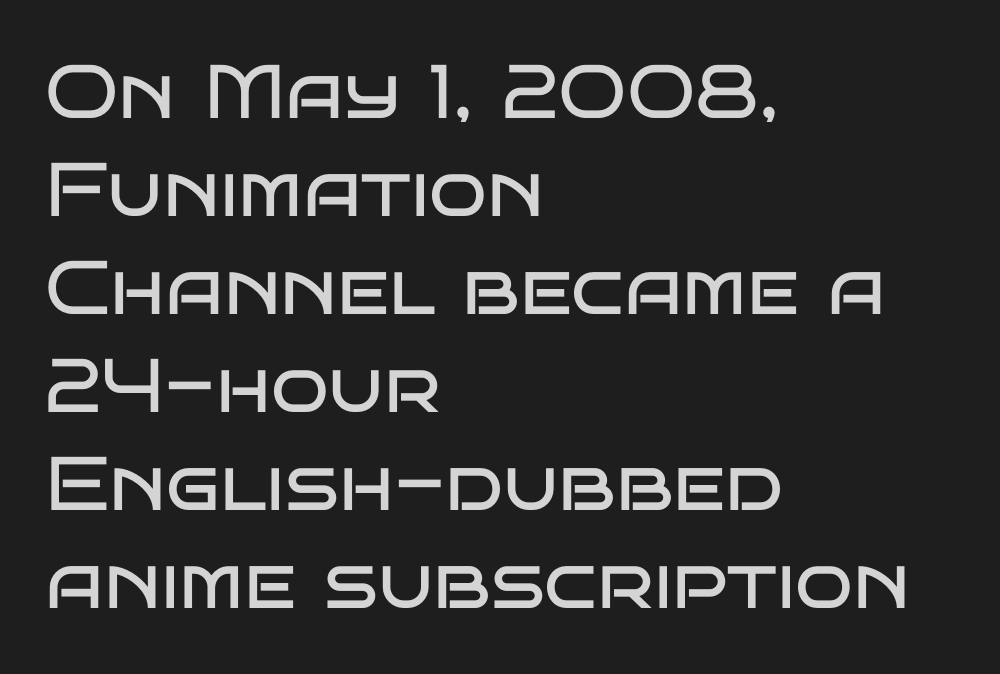
Q: Is the text bold? A: No.
Q: Is the text italic (slanted)? A: No, it is upright.
Q: Is the typeface a serif or a sans-serif typeface? A: Sans-serif.
Q: Is the text underlined? A: No.
Q: How is the paragraph aligned? A: Left-aligned.
Q: Is the spacing between letters normal or unusually wide? A: Normal.
Q: Is the spacing between lines tight, normal or loose? A: Normal.
Q: Width (condensed, normal, or wide)? A: Wide.
Q: Stroke contrast? A: Low.
Q: x-height? A: Large.
Q: Monospaced? A: No.
